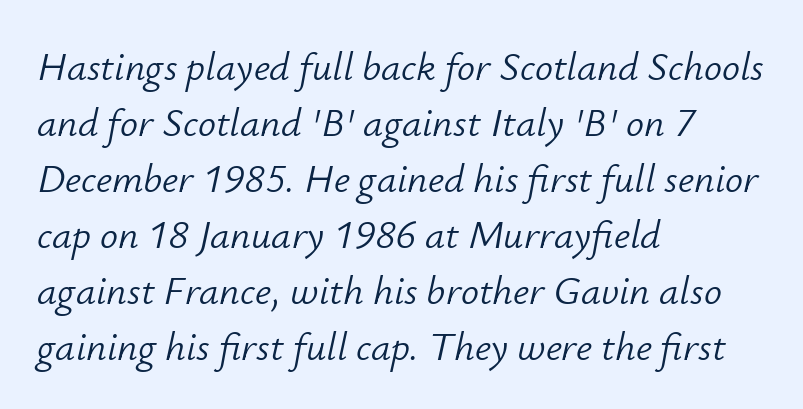
The image shows 40 px light type, italic (leaning right); set left-aligned, normal line spacing (1.4x), normal letter spacing, not underlined; low stroke contrast and a small x-height.
